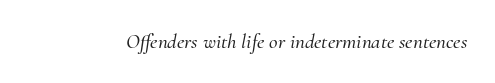
{"italic": "yes", "lean": "right", "slant_degrees": 10, "underline": "no", "letter_spacing": "normal", "letter_spacing_em": 0.0, "glyph_px": 21}
